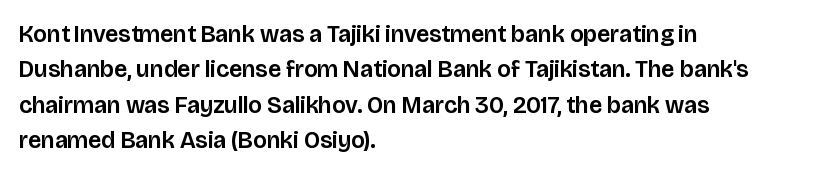
{"italic": "no", "underline": "no", "align": "left", "line_spacing": "normal", "line_spacing_ratio": 1.47, "letter_spacing": "normal", "letter_spacing_em": 0.0, "glyph_px": 24}
